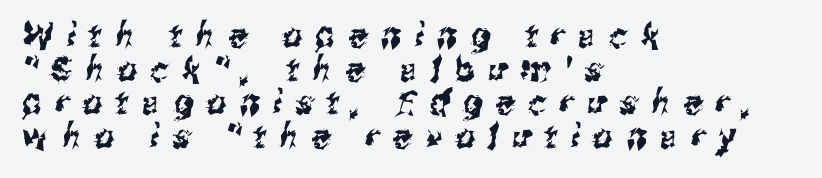
The space directly below the letters is spotless. The tracking reads as deliberately expanded to a designer's eye. Proportional: the letters do not fall into vertical columns. The typeface chosen for these lines omits serifs. The vertical gap from one line to the next is small. Short and long lines alike share a common starting point at left.
